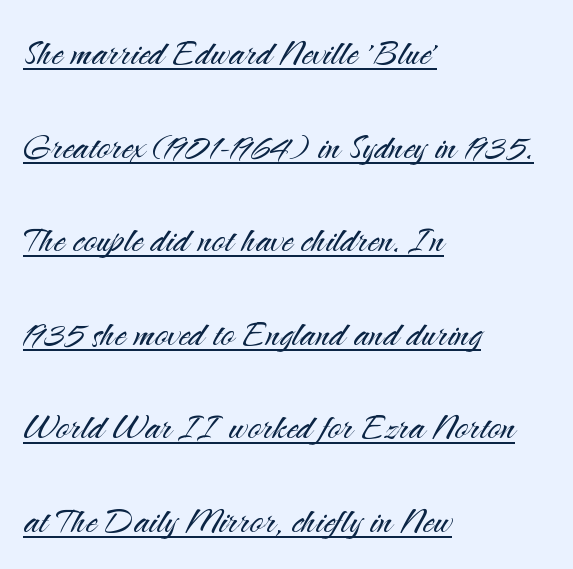
The image shows 45 px light sans-serif type; set left-aligned, loose line spacing (2.08x), normal letter spacing, underlined; medium stroke contrast and a small x-height.
